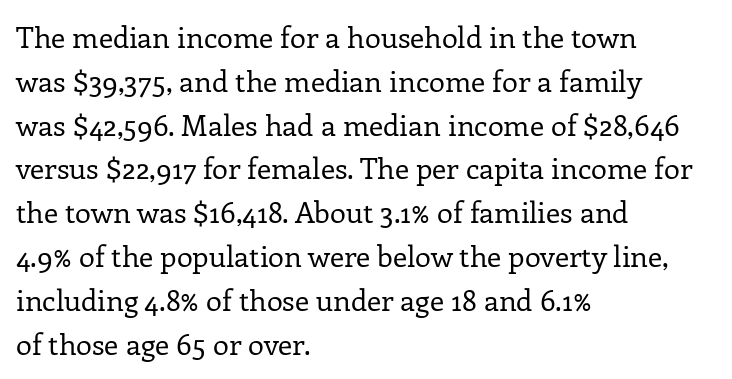
The image shows 29 px regular-weight serif type, upright; set left-aligned, normal line spacing (1.51x), normal letter spacing, not underlined; low stroke contrast and a medium x-height.
